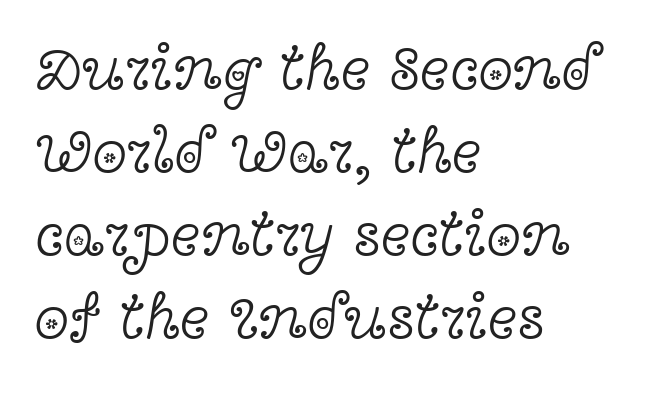
You could call the tracking neutral — neither tight nor loose. In terms of leading, this rendering sits right in the middle. Visually the block forms a straight wall on the left and a jagged coastline on the right. Rule under the text: the space is simply empty. Looks like regular typesetting: each glyph gets only the width it needs.
